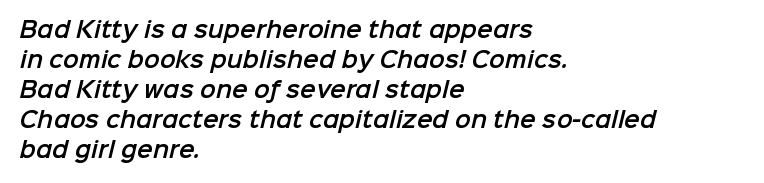
The image shows 21 px text type; set left-aligned, normal line spacing (1.43x), normal letter spacing, not underlined.
